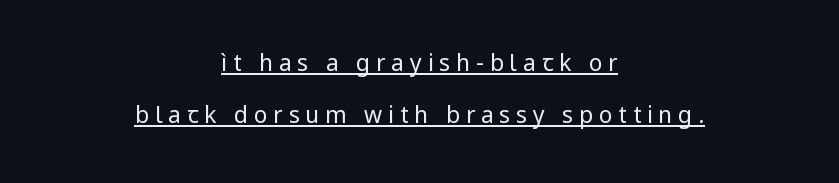
The glyphs are accompanied by a horizontal stroke just below them. No heavy texture on the line: the type isn't bold. In CSS terms this would be text-align: center. Loose tracking; the words dissolve into strings of separated letters.
